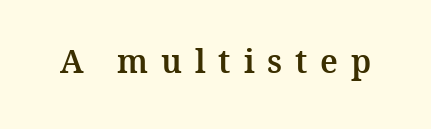
Q: Is the text italic (slanted)? A: No, it is upright.
Q: Is the typeface a serif or a sans-serif typeface? A: Serif.
Q: Is the text underlined? A: No.
Q: Is the spacing between letters normal or unusually wide? A: Unusually wide.
Q: Width (condensed, normal, or wide)? A: Normal.
Q: Stroke contrast? A: Medium.
Q: x-height? A: Medium.
Q: Monospaced? A: No.
